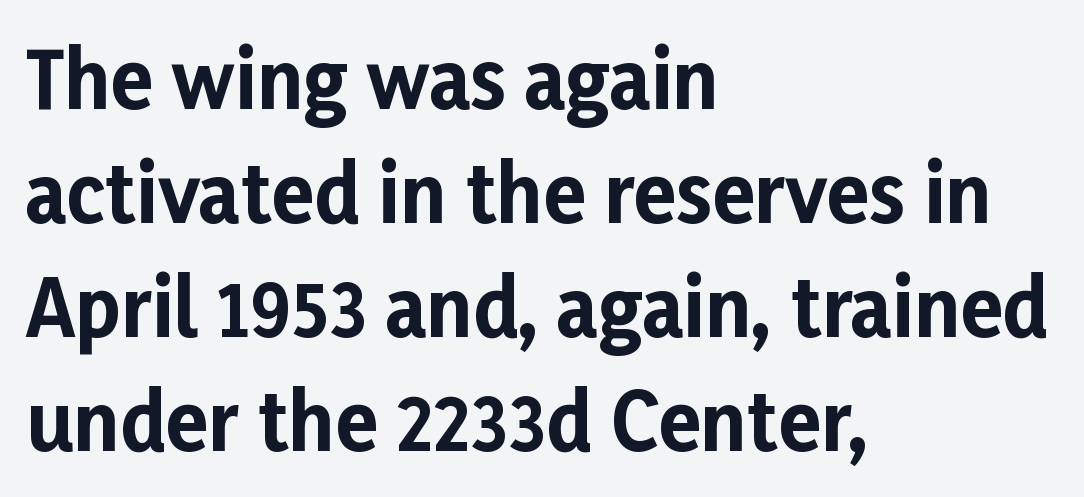
{"serif": "no", "italic": "no", "bold": "yes", "weight": "bold", "width": "normal", "stroke_contrast": "low", "x_height": "medium", "monospaced": "no", "underline": "no", "align": "left", "line_spacing": "normal", "line_spacing_ratio": 1.46, "letter_spacing": "normal", "letter_spacing_em": 0.0, "glyph_px": 78}
